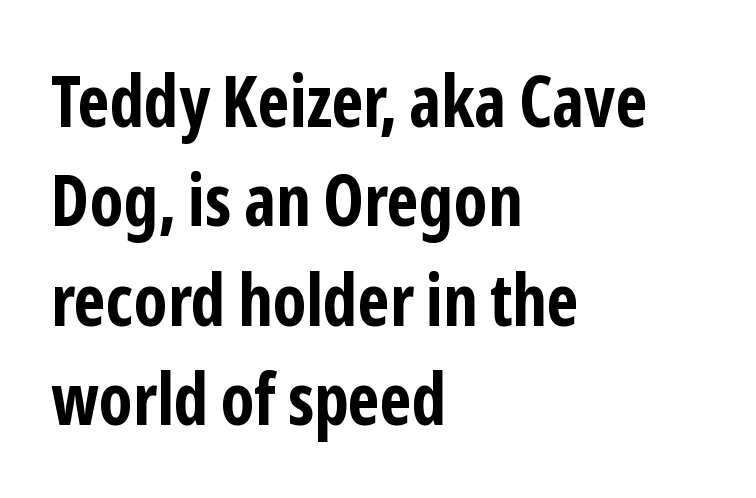
Q: Is the text bold? A: Yes.
Q: Is the text italic (slanted)? A: No, it is upright.
Q: Is the typeface a serif or a sans-serif typeface? A: Sans-serif.
Q: Is the text underlined? A: No.
Q: How is the paragraph aligned? A: Left-aligned.
Q: Is the spacing between letters normal or unusually wide? A: Normal.
Q: Is the spacing between lines tight, normal or loose? A: Normal.
Q: Width (condensed, normal, or wide)? A: Condensed.
Q: Stroke contrast? A: Low.
Q: x-height? A: Medium.
Q: Monospaced? A: No.
